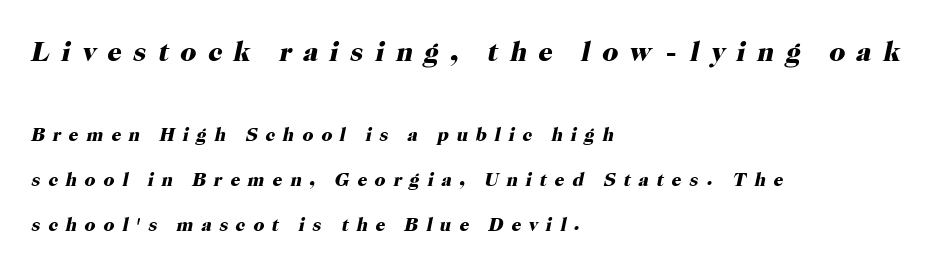
Q: Is the text bold? A: Yes.
Q: Is the text italic (slanted)? A: Yes, it leans right by about 12 degrees.
Q: Is the typeface a serif or a sans-serif typeface? A: Serif.
Q: Is the text underlined? A: No.
Q: How is the paragraph aligned? A: Left-aligned.
Q: Is the spacing between letters normal or unusually wide? A: Unusually wide.
Q: Is the spacing between lines tight, normal or loose? A: Loose.
Q: Which block of text is set in a larger size, the first (top) or the second (bottom)? A: The first (top) one.
Q: Width (condensed, normal, or wide)? A: Normal.
Q: Stroke contrast? A: High.
Q: x-height? A: Medium.
Q: Monospaced? A: No.
